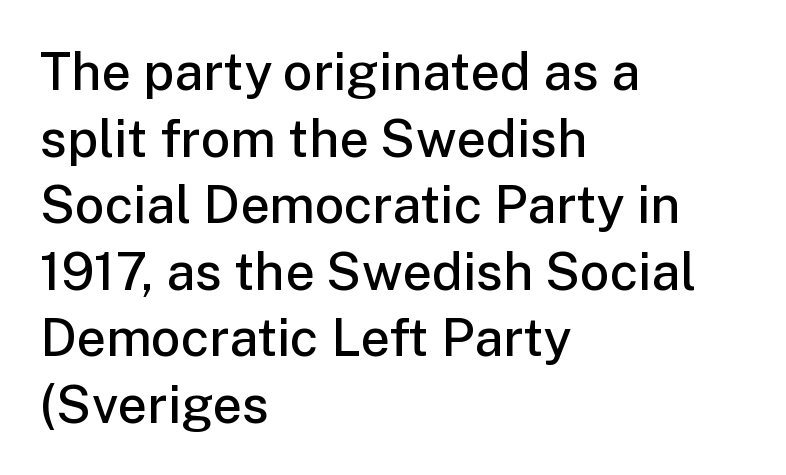
The image shows 52 px semibold sans-serif type, upright; set left-aligned, normal line spacing (1.28x), normal letter spacing, not underlined; low stroke contrast and a medium x-height.
